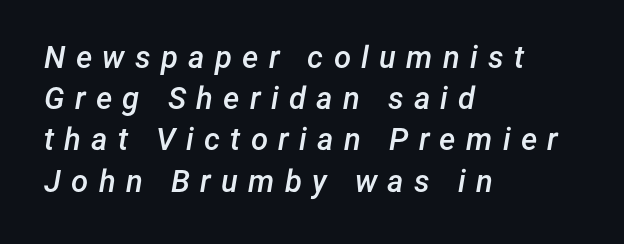
Where is the straight margin? On the left. Is the letter spacing exaggerated? Yes — the characters are pushed far apart. A somewhat darkened texture: the type is semibold rather than bold. The lettering tilts uniformly, giving the passage an italic look. The vertical gap from one line to the next is medium.
